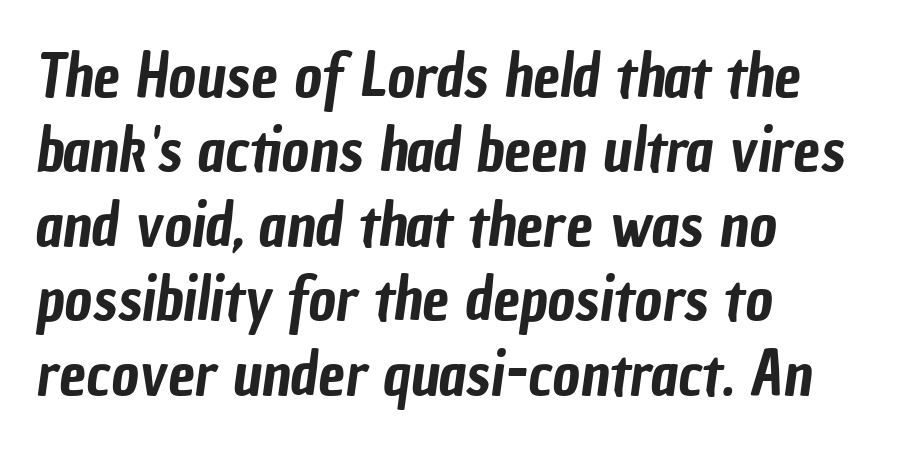
Q: Is the typeface a serif or a sans-serif typeface? A: Sans-serif.
Q: Is the text underlined? A: No.
Q: How is the paragraph aligned? A: Left-aligned.
Q: Is the spacing between letters normal or unusually wide? A: Normal.
Q: Width (condensed, normal, or wide)? A: Condensed.
Q: Stroke contrast? A: Low.
Q: x-height? A: Medium.
Q: Monospaced? A: No.
